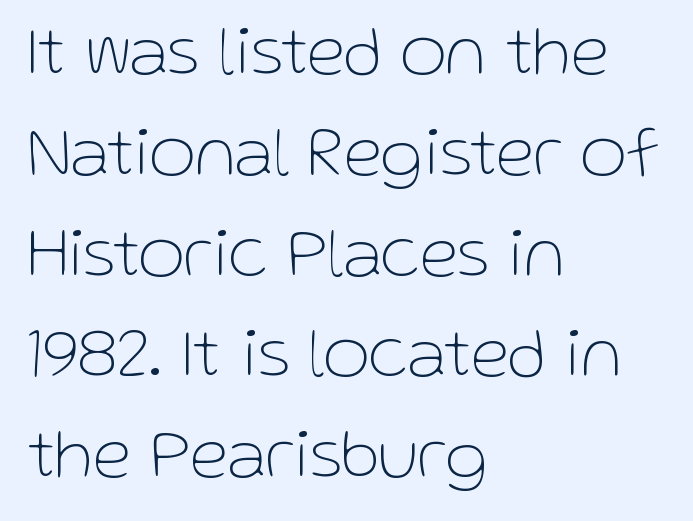
This rendering uses left alignment, leaving the right contour irregular. Heft: none added — not bold. The gaps between neighbouring characters are ordinary and unremarkable. This sample has the flowing, uneven cadence of proportional lettering. Observe the absence of serifs on each vertical stroke in this sample. Italic: no, the glyphs are upright roman.
